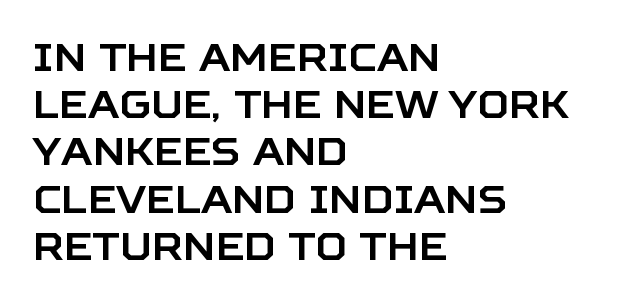
{"serif": "no", "italic": "no", "width": "normal", "stroke_contrast": "low", "x_height": "large", "monospaced": "no", "underline": "no", "align": "left", "line_spacing_ratio": 1.21, "letter_spacing": "normal", "letter_spacing_em": 0.0, "glyph_px": 39}
